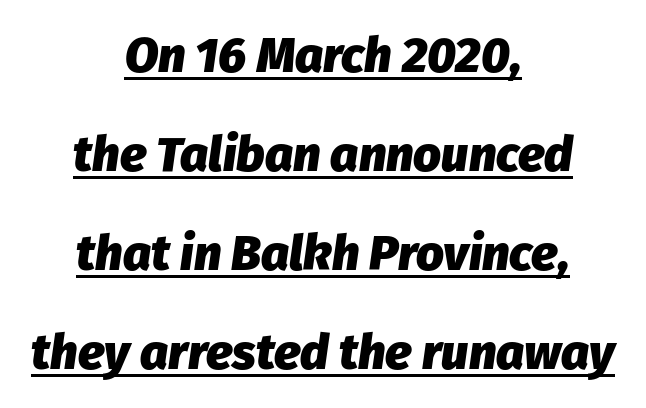
Q: Is the text bold? A: Yes.
Q: Is the text italic (slanted)? A: Yes, it leans right by about 8 degrees.
Q: Is the text underlined? A: Yes.
Q: How is the paragraph aligned? A: Centered.
Q: Is the spacing between letters normal or unusually wide? A: Normal.
Q: Is the spacing between lines tight, normal or loose? A: Loose.
Q: Width (condensed, normal, or wide)? A: Normal.
Q: Stroke contrast? A: Low.
Q: x-height? A: Medium.
Q: Monospaced? A: No.
